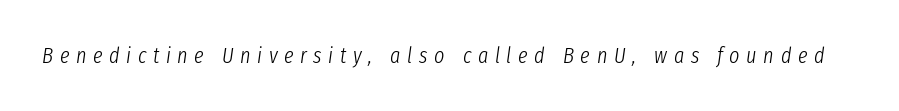
{"italic": "yes", "lean": "right", "slant_degrees": 8, "bold": "no", "underline": "no", "letter_spacing": "wide", "letter_spacing_em": 0.3, "glyph_px": 22}
